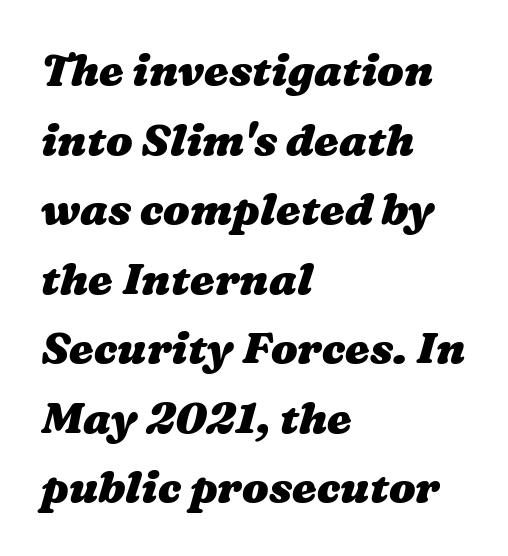
Q: Is the text bold? A: Yes.
Q: Is the text underlined? A: No.
Q: How is the paragraph aligned? A: Left-aligned.
Q: Is the spacing between letters normal or unusually wide? A: Normal.
Q: Is the spacing between lines tight, normal or loose? A: Normal.
Q: Width (condensed, normal, or wide)? A: Wide.
Q: Stroke contrast? A: Medium.
Q: x-height? A: Medium.
Q: Monospaced? A: No.
